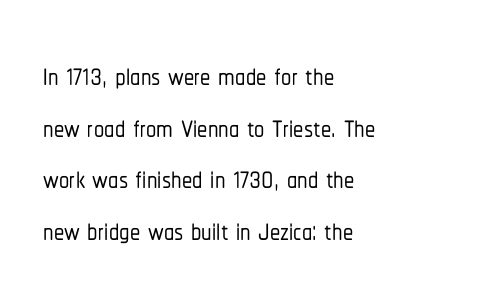
Q: Is the text italic (slanted)? A: No, it is upright.
Q: Is the typeface a serif or a sans-serif typeface? A: Sans-serif.
Q: Is the text underlined? A: No.
Q: How is the paragraph aligned? A: Left-aligned.
Q: Is the spacing between letters normal or unusually wide? A: Normal.
Q: Is the spacing between lines tight, normal or loose? A: Normal.
Q: Width (condensed, normal, or wide)? A: Condensed.
Q: Stroke contrast? A: Low.
Q: x-height? A: Medium.
Q: Monospaced? A: No.
